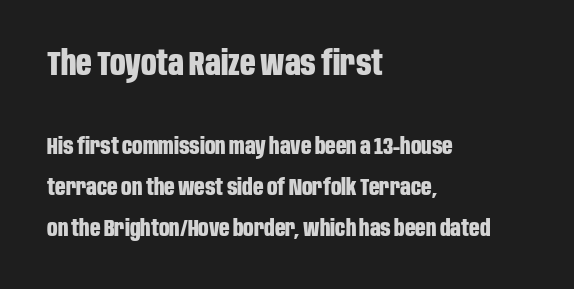
The image shows 34 px bold, condensed sans-serif type, upright; set left-aligned, line spacing 1.78x, normal letter spacing, not underlined; the first (top) block is 1.48x larger; low stroke contrast and a large x-height.
